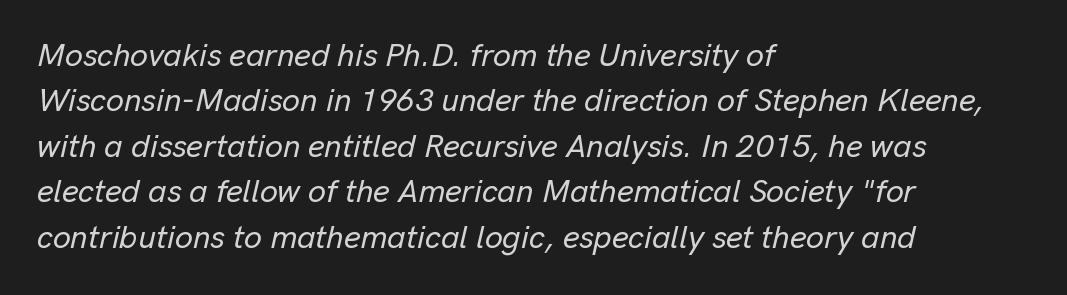
The image shows 32 px text type, italic (leaning right); set left-aligned, normal line spacing (1.42x), normal letter spacing, not underlined; low stroke contrast and a medium x-height.
